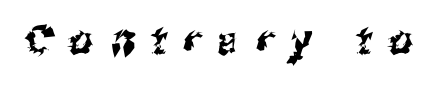
{"serif": "no", "width": "condensed", "stroke_contrast": "medium", "x_height": "medium", "monospaced": "no", "underline": "no", "letter_spacing": "wide", "letter_spacing_em": 0.43, "glyph_px": 41}
